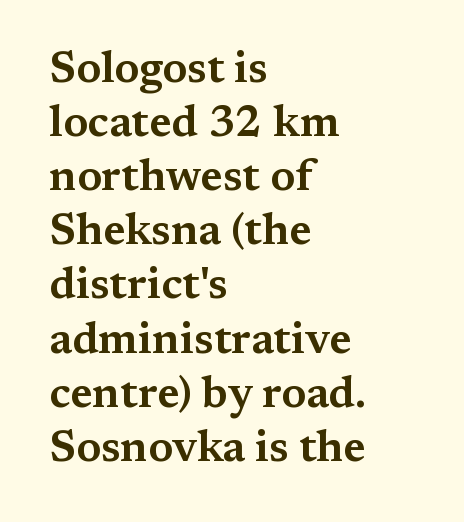
Q: Is the text italic (slanted)? A: No, it is upright.
Q: Is the typeface a serif or a sans-serif typeface? A: Serif.
Q: Is the text underlined? A: No.
Q: How is the paragraph aligned? A: Left-aligned.
Q: Is the spacing between letters normal or unusually wide? A: Normal.
Q: Width (condensed, normal, or wide)? A: Wide.
Q: Stroke contrast? A: Medium.
Q: x-height? A: Medium.
Q: Monospaced? A: No.
